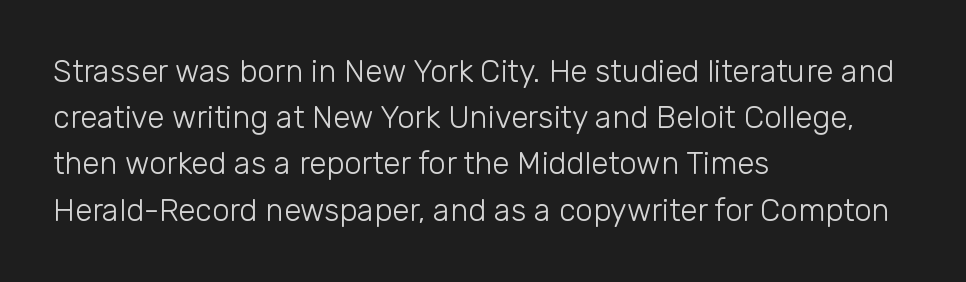
The image shows 31 px light sans-serif type, upright; set left-aligned, normal line spacing (1.49x), normal letter spacing, not underlined; low stroke contrast and a medium x-height.
